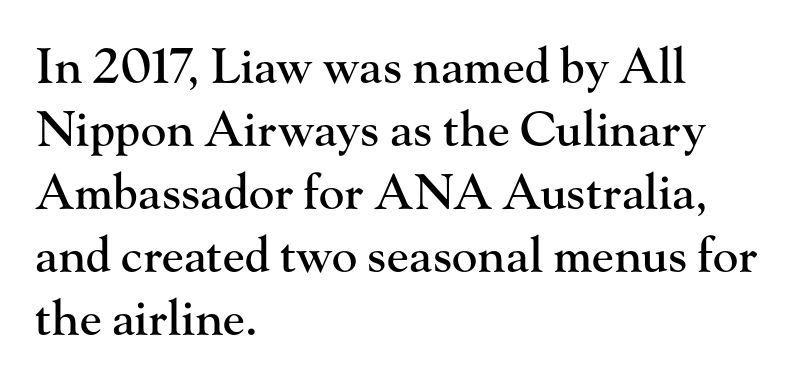
Q: Is the text italic (slanted)? A: No, it is upright.
Q: Is the typeface a serif or a sans-serif typeface? A: Serif.
Q: Is the text underlined? A: No.
Q: How is the paragraph aligned? A: Left-aligned.
Q: Is the spacing between letters normal or unusually wide? A: Normal.
Q: Is the spacing between lines tight, normal or loose? A: Normal.
Q: Width (condensed, normal, or wide)? A: Normal.
Q: Stroke contrast? A: High.
Q: x-height? A: Small.
Q: Monospaced? A: No.
